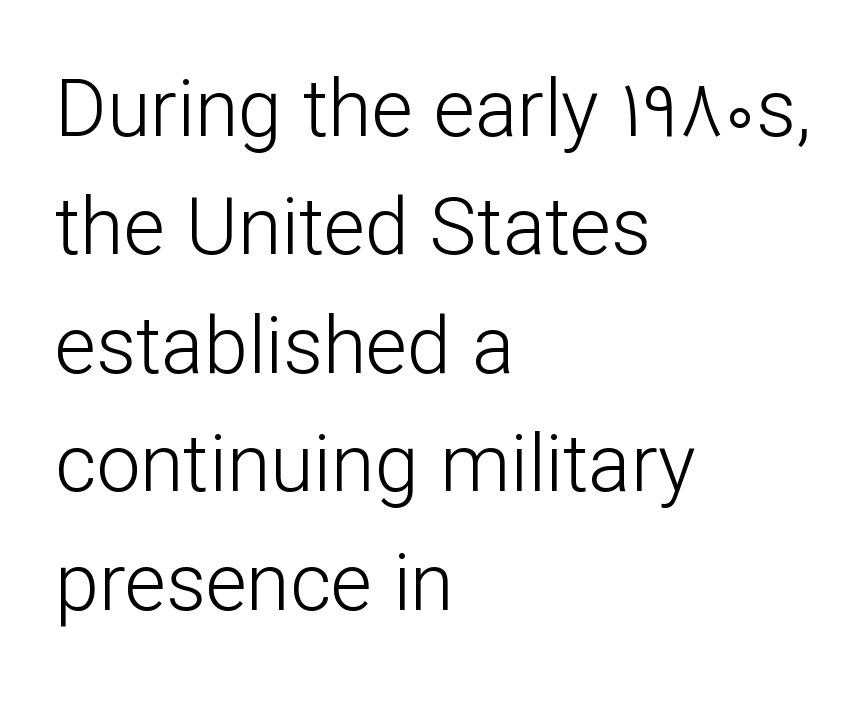
Notice how the stems are strictly vertical — no italics here. Teacher's note: observe the even left margin — that is flush-left alignment. There is no visible air inserted between adjacent glyphs. On a weight scale, this lands at 450 or below. The area under the type is left untouched. Successive baselines arrive at the customary interval.
